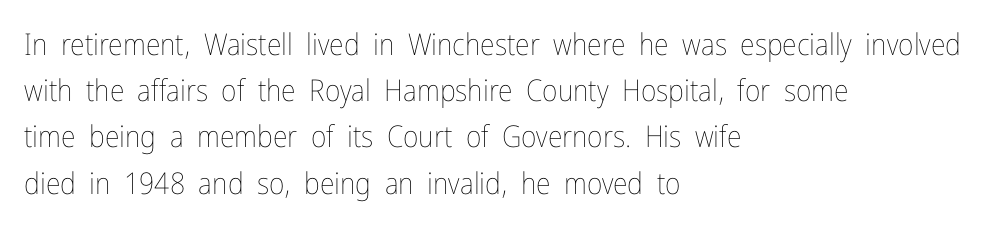
The image shows 30 px thin, condensed type, upright; set left-aligned, normal line spacing (1.54x), normal letter spacing, not underlined; low stroke contrast and a medium x-height.
